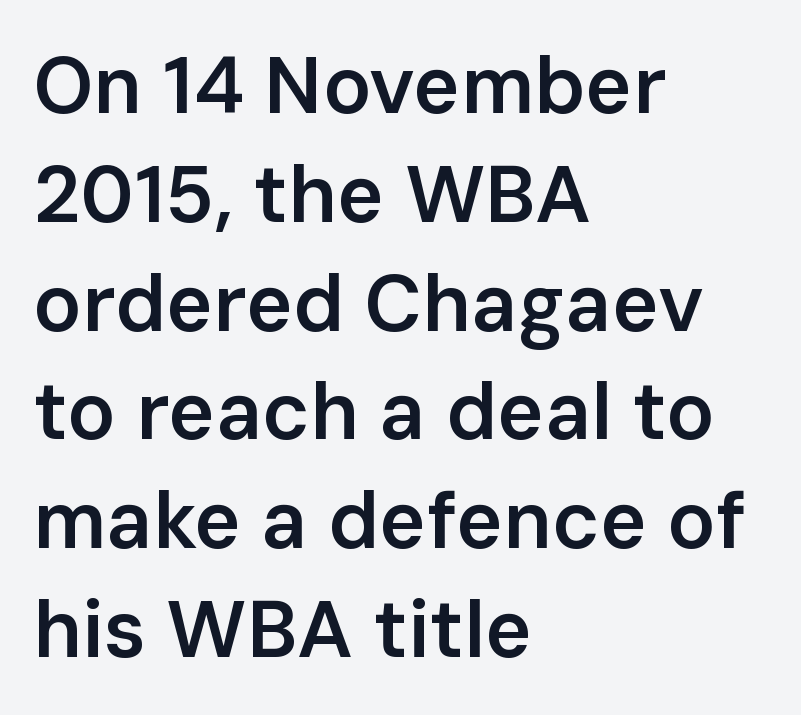
Q: Is the text bold? A: Semi-bold.
Q: Is the text italic (slanted)? A: No, it is upright.
Q: Is the typeface a serif or a sans-serif typeface? A: Sans-serif.
Q: Is the text underlined? A: No.
Q: How is the paragraph aligned? A: Left-aligned.
Q: Is the spacing between letters normal or unusually wide? A: Normal.
Q: Is the spacing between lines tight, normal or loose? A: Normal.
Q: Width (condensed, normal, or wide)? A: Normal.
Q: Stroke contrast? A: Low.
Q: x-height? A: Medium.
Q: Monospaced? A: No.
